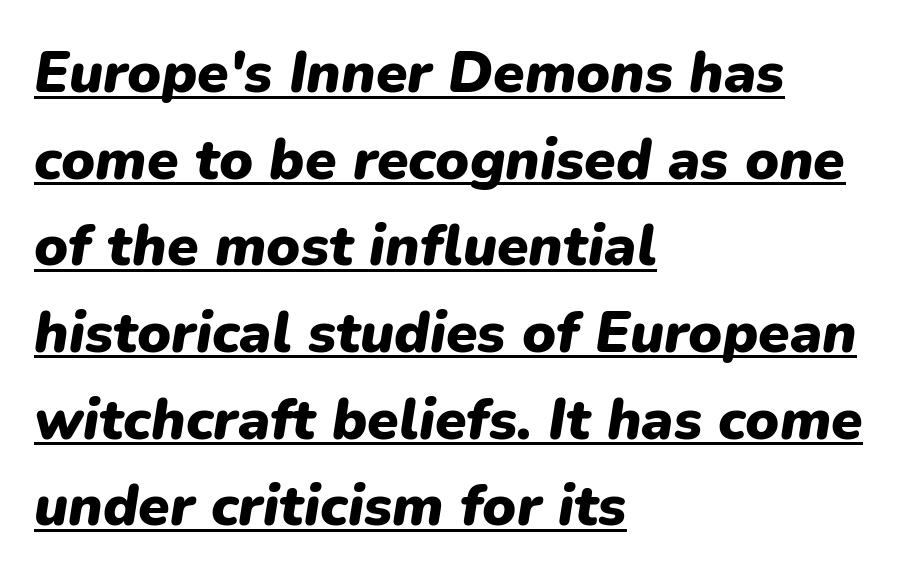
{"italic": "yes", "lean": "right", "slant_degrees": 9, "bold": "yes", "weight": "heavy", "width": "normal", "stroke_contrast": "low", "x_height": "medium", "monospaced": "no", "underline": "yes", "align": "left", "line_spacing": "normal", "line_spacing_ratio": 1.52, "letter_spacing": "normal", "letter_spacing_em": 0.0, "glyph_px": 57}
